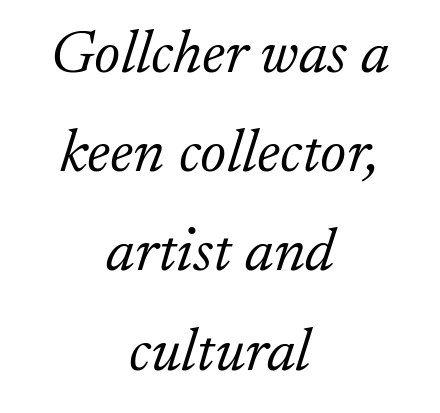
{"serif": "yes", "italic": "yes", "lean": "right", "slant_degrees": 17, "bold": "no", "weight": "light", "width": "normal", "stroke_contrast": "low", "x_height": "small", "monospaced": "no", "underline": "no", "align": "center", "line_spacing": "normal", "line_spacing_ratio": 1.6, "letter_spacing": "normal", "letter_spacing_em": 0.0, "glyph_px": 62}
